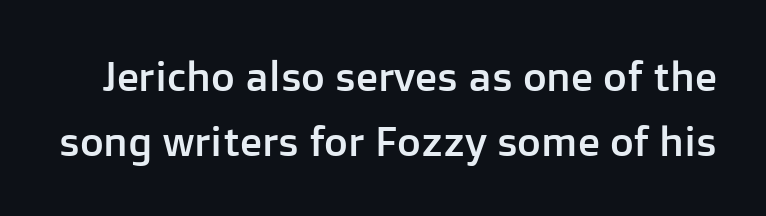
{"serif": "no", "italic": "no", "width": "normal", "stroke_contrast": "low", "x_height": "medium", "monospaced": "no", "underline": "no", "line_spacing": "normal", "line_spacing_ratio": 1.58, "letter_spacing": "normal", "letter_spacing_em": 0.0, "glyph_px": 41}
